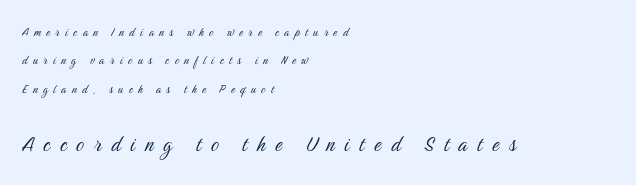
Successive baselines arrive slowly, with a big drop between each. Descender tails drop into unmarked territory. The ragged edge is on the right, which tells us the setting is flush left. Bigger letters appear in the bottom chunk; the top chunk is reduced. Compared with a typical body face, this is equally light or lighter still.
